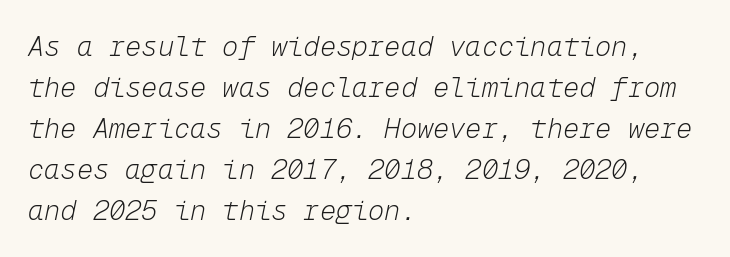
Leading matches the norm, producing a regular column. Compared with typical body copy, the letter spacing here is the same. When letters slant like this, we call the style italic. Honestly, there is no underline to notice here at all. The face looks like a standard text weight, possibly lighter. The paragraph has a hard left edge and a soft right edge.
